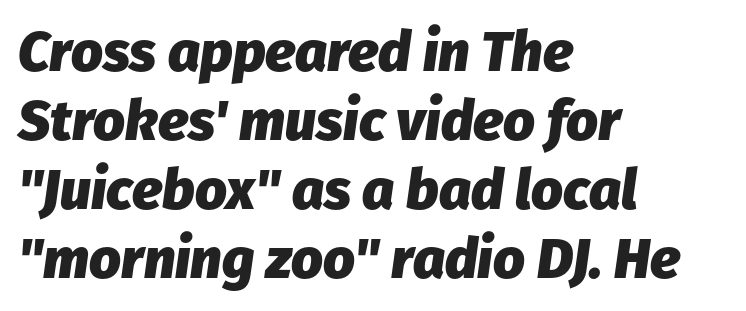
The image shows 56 px heavy type, italic (leaning right); set left-aligned, line spacing 1.23x, normal letter spacing, not underlined; low stroke contrast and a medium x-height.
